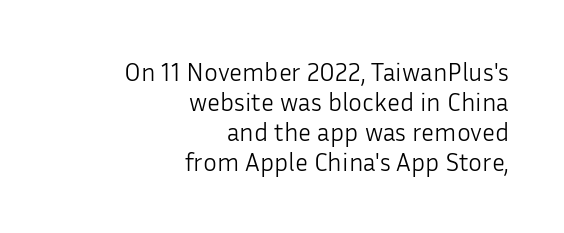
Q: Is the text bold? A: No.
Q: Is the text italic (slanted)? A: No, it is upright.
Q: Is the text underlined? A: No.
Q: How is the paragraph aligned? A: Right-aligned.
Q: Is the spacing between letters normal or unusually wide? A: Normal.
